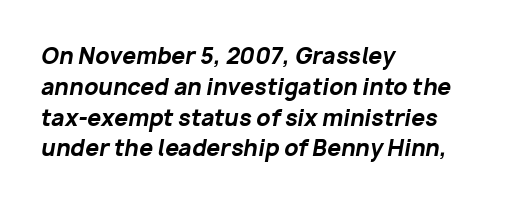
The image shows 22 px bold type, italic (leaning right); set left-aligned, normal line spacing (1.4x), normal letter spacing, not underlined.
